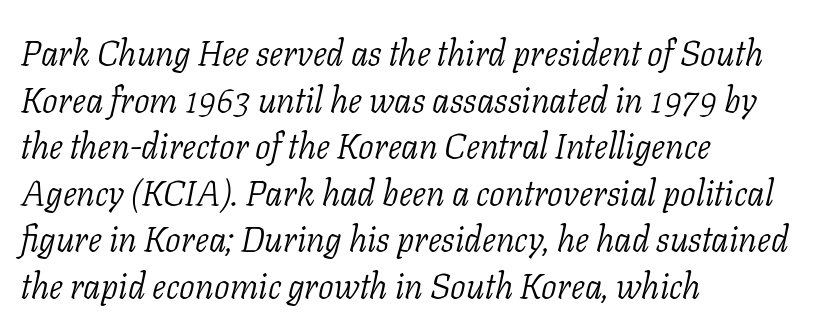
The foot of each line stays bare and open. Tracking value appears to be zero — textbook default spacing. You can tell it's italic because the verticals aren't actually vertical. Unlike a clean sans, this face finishes its strokes with serifs. Character widths vary here, with narrow letters taking less room than wide ones.
